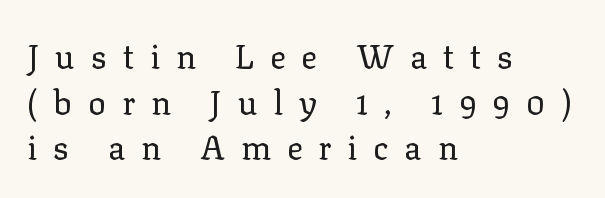
Q: Is the text bold? A: No.
Q: Is the text italic (slanted)? A: No, it is upright.
Q: Is the typeface a serif or a sans-serif typeface? A: Serif.
Q: Is the text underlined? A: No.
Q: How is the paragraph aligned? A: Left-aligned.
Q: Is the spacing between letters normal or unusually wide? A: Unusually wide.
Q: Is the spacing between lines tight, normal or loose? A: Normal.
Q: Width (condensed, normal, or wide)? A: Normal.
Q: Stroke contrast? A: Low.
Q: x-height? A: Medium.
Q: Monospaced? A: No.
